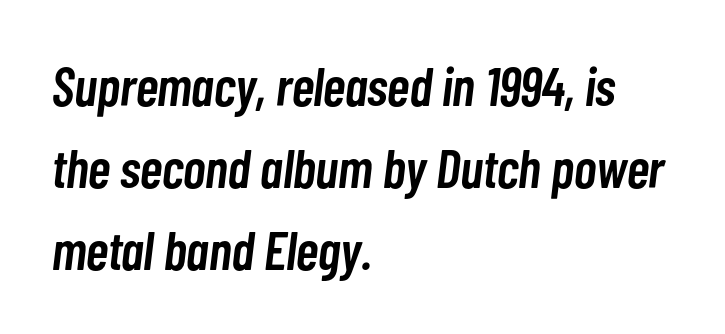
{"italic": "yes", "lean": "right", "slant_degrees": 7, "bold": "semi", "weight": "semibold", "width": "condensed", "stroke_contrast": "low", "x_height": "medium", "monospaced": "no", "underline": "no", "align": "left", "line_spacing": "normal", "line_spacing_ratio": 1.52, "letter_spacing": "normal", "letter_spacing_em": 0.0, "glyph_px": 54}
